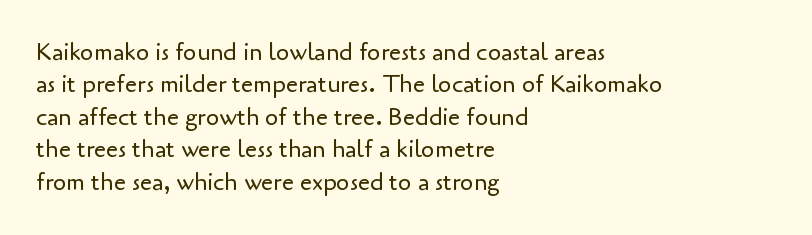
The typesetter chose a ragged-right arrangement here. In terms of letterspacing, this is plain default setting. Descenders hang freely into open space. A typesetter would call this leading conventional body-copy spacing. Stems and bowls with no extra thickness — not bold.
